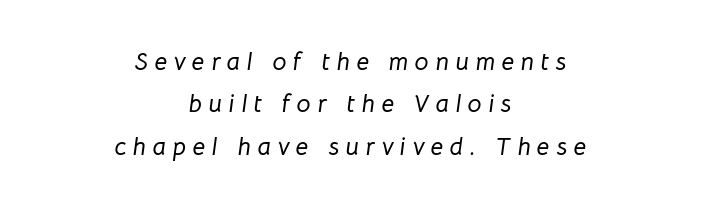
{"italic": "yes", "lean": "right", "slant_degrees": 8, "underline": "no", "align": "center", "line_spacing": "normal", "line_spacing_ratio": 1.7, "letter_spacing": "wide", "letter_spacing_em": 0.26, "glyph_px": 25}
